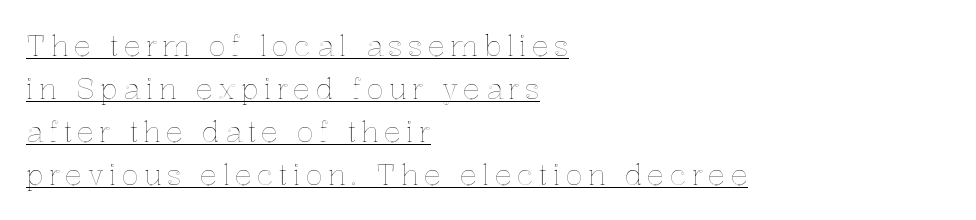
Q: Is the text italic (slanted)? A: No, it is upright.
Q: Is the text underlined? A: Yes.
Q: How is the paragraph aligned? A: Left-aligned.
Q: Is the spacing between lines tight, normal or loose? A: Normal.
Q: Width (condensed, normal, or wide)? A: Normal.
Q: x-height? A: Medium.
Q: Monospaced? A: No.
